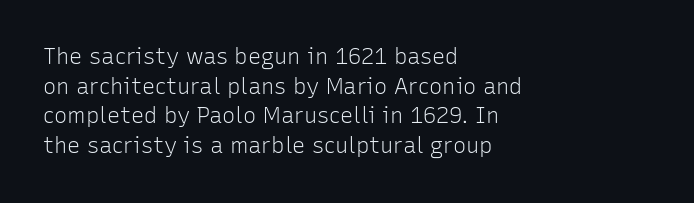
Unmarked baselines from the first word to the last. The designer left line spacing at the default. The rendering anchors every line to the left-hand side. The gaps between neighbouring characters are ordinary and unremarkable. The type sits square on the baseline with zero lean.
